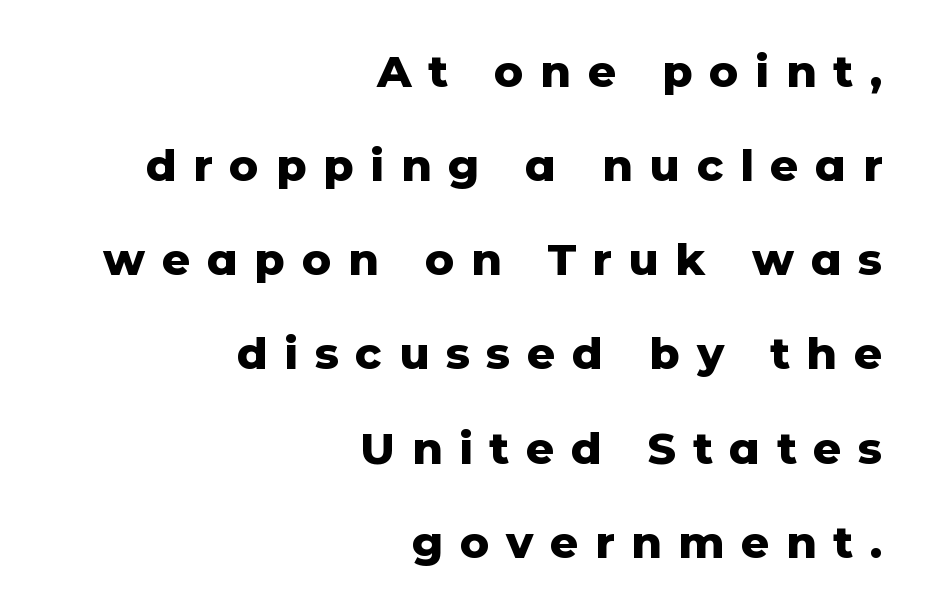
{"serif": "no", "italic": "no", "bold": "yes", "weight": "heavy", "width": "normal", "stroke_contrast": "low", "x_height": "medium", "monospaced": "no", "underline": "no", "align": "right", "line_spacing": "loose", "line_spacing_ratio": 2.14, "letter_spacing": "wide", "letter_spacing_em": 0.38, "glyph_px": 44}
